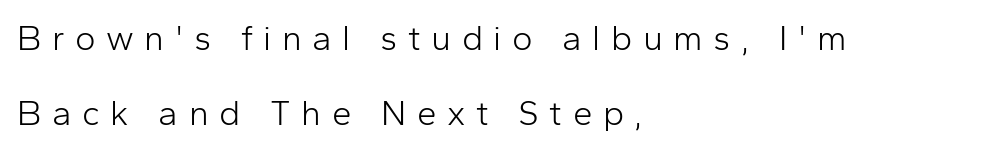
Q: Is the text bold? A: No.
Q: Is the text italic (slanted)? A: No, it is upright.
Q: Is the typeface a serif or a sans-serif typeface? A: Sans-serif.
Q: Is the text underlined? A: No.
Q: How is the paragraph aligned? A: Left-aligned.
Q: Is the spacing between letters normal or unusually wide? A: Unusually wide.
Q: Is the spacing between lines tight, normal or loose? A: Loose.
Q: Width (condensed, normal, or wide)? A: Normal.
Q: Stroke contrast? A: Low.
Q: x-height? A: Medium.
Q: Monospaced? A: No.
